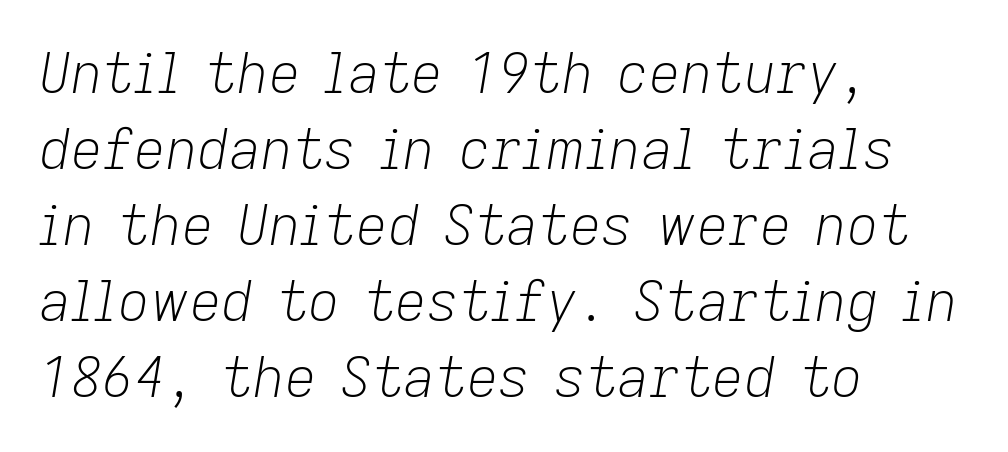
{"italic": "yes", "lean": "right", "slant_degrees": 9, "bold": "no", "weight": "light", "width": "normal", "stroke_contrast": "low", "x_height": "medium", "monospaced": "no", "underline": "no", "align": "left", "line_spacing": "normal", "line_spacing_ratio": 1.38, "letter_spacing": "normal", "letter_spacing_em": 0.0, "glyph_px": 55}
